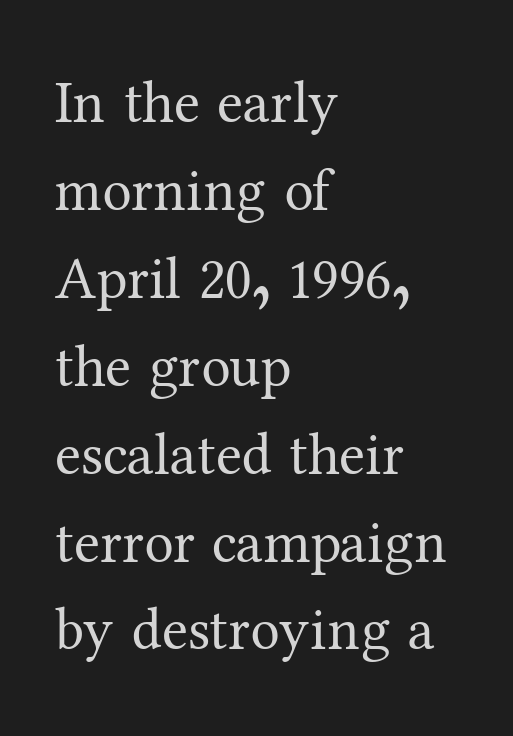
Q: Is the text bold? A: No.
Q: Is the text italic (slanted)? A: No, it is upright.
Q: Is the typeface a serif or a sans-serif typeface? A: Serif.
Q: Is the text underlined? A: No.
Q: How is the paragraph aligned? A: Left-aligned.
Q: Is the spacing between letters normal or unusually wide? A: Normal.
Q: Is the spacing between lines tight, normal or loose? A: Normal.
Q: Width (condensed, normal, or wide)? A: Normal.
Q: Stroke contrast? A: Medium.
Q: x-height? A: Medium.
Q: Monospaced? A: No.
